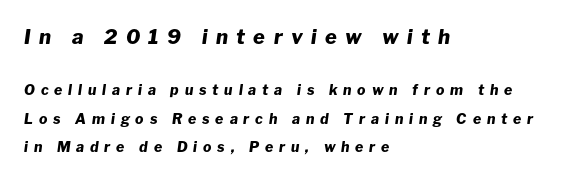
The image shows 20 px bold type, italic (leaning right); set left-aligned, loose line spacing (2.05x), unusually wide letter spacing (+0.42 em), not underlined; the first (top) block is 1.43x larger.
